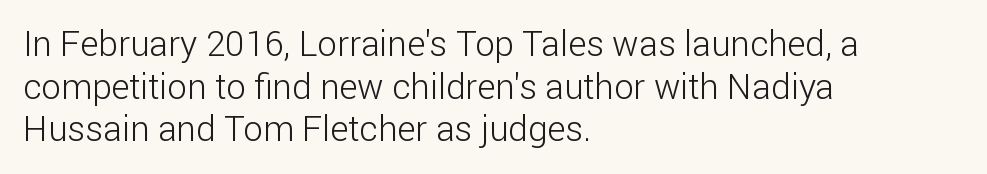
The image shows 35 px light sans-serif type, upright; set left-aligned, line spacing 1.22x, normal letter spacing, not underlined; low stroke contrast and a medium x-height.
